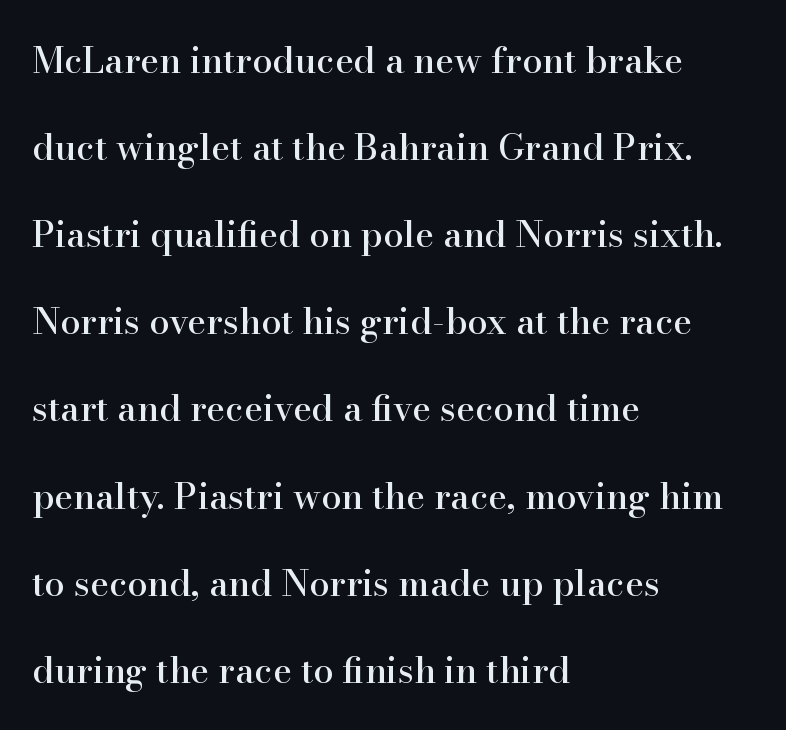
Q: Is the text italic (slanted)? A: No, it is upright.
Q: Is the typeface a serif or a sans-serif typeface? A: Serif.
Q: Is the text underlined? A: No.
Q: How is the paragraph aligned? A: Left-aligned.
Q: Is the spacing between letters normal or unusually wide? A: Normal.
Q: Is the spacing between lines tight, normal or loose? A: Loose.
Q: Width (condensed, normal, or wide)? A: Normal.
Q: Stroke contrast? A: High.
Q: x-height? A: Small.
Q: Monospaced? A: No.
